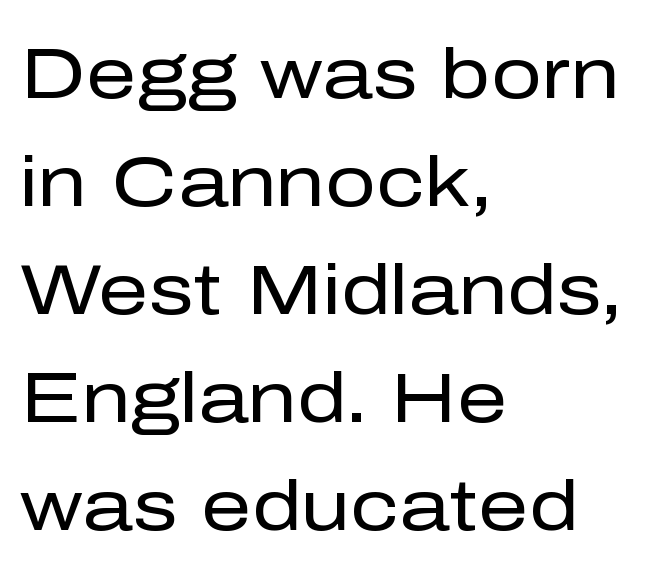
{"serif": "no", "italic": "no", "bold": "no", "weight": "regular", "width": "normal", "stroke_contrast": "low", "x_height": "medium", "monospaced": "no", "underline": "no", "align": "left", "line_spacing": "normal", "line_spacing_ratio": 1.52, "letter_spacing": "normal", "letter_spacing_em": 0.0, "glyph_px": 71}
